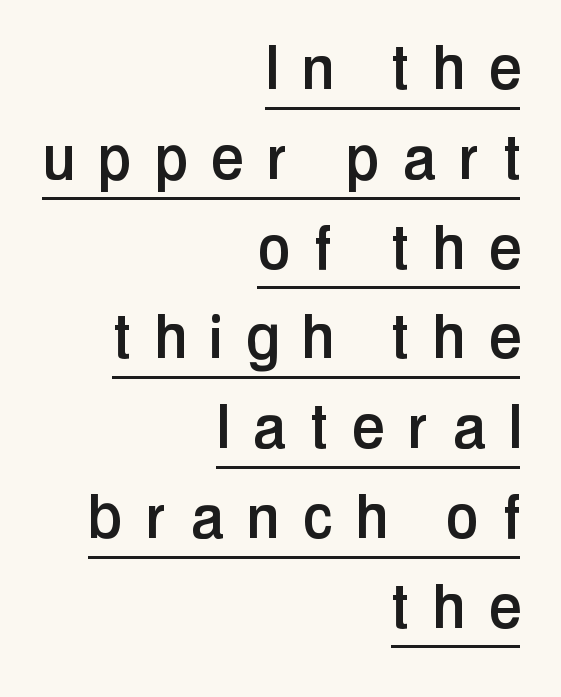
{"serif": "no", "italic": "no", "width": "condensed", "stroke_contrast": "low", "x_height": "medium", "monospaced": "no", "underline": "yes", "align": "right", "line_spacing_ratio": 1.23, "letter_spacing": "wide", "letter_spacing_em": 0.35, "glyph_px": 73}
